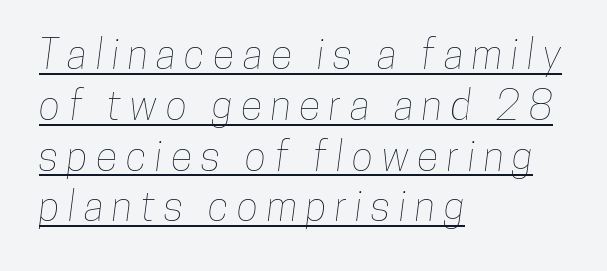
Looks like someone drew a line under every word here. Looks like regular typesetting: each glyph gets only the width it needs. The vertical gap from one line to the next is medium. All the whitespace from short lines collects on the right. The line texture is sparse and dotted thanks to wide tracking.
